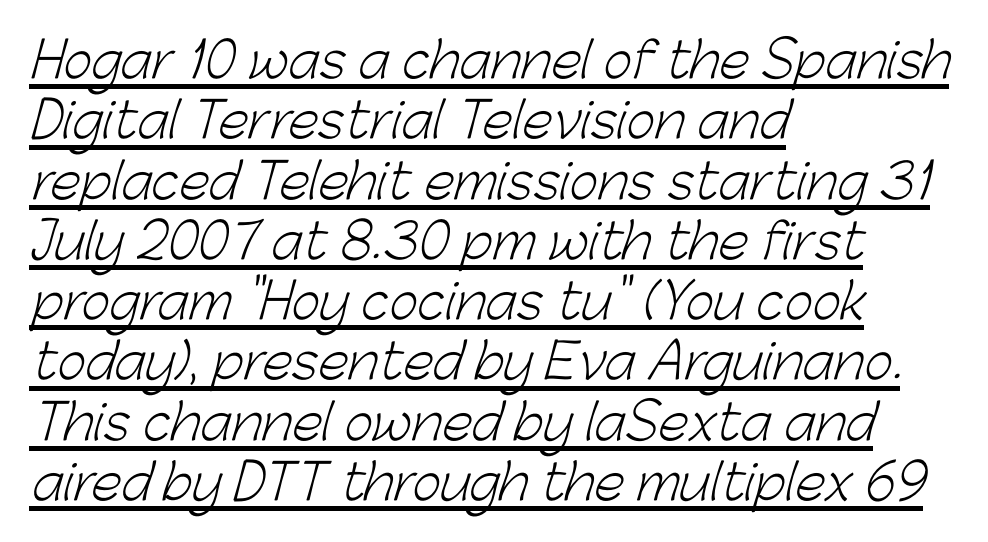
{"serif": "no", "bold": "no", "weight": "light", "width": "normal", "stroke_contrast": "low", "x_height": "medium", "monospaced": "no", "underline": "yes", "align": "left", "line_spacing_ratio": 1.23, "letter_spacing": "normal", "letter_spacing_em": 0.0, "glyph_px": 49}
